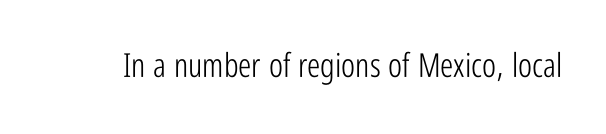
Q: Is the text bold? A: No.
Q: Is the text italic (slanted)? A: No, it is upright.
Q: Is the typeface a serif or a sans-serif typeface? A: Sans-serif.
Q: Is the text underlined? A: No.
Q: Is the spacing between letters normal or unusually wide? A: Normal.
Q: Width (condensed, normal, or wide)? A: Condensed.
Q: Stroke contrast? A: Low.
Q: x-height? A: Medium.
Q: Monospaced? A: No.
